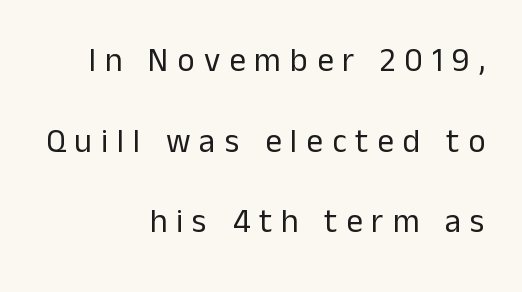
{"serif": "no", "italic": "no", "bold": "no", "weight": "regular", "width": "normal", "stroke_contrast": "low", "x_height": "medium", "monospaced": "no", "underline": "no", "align": "right", "line_spacing": "loose", "line_spacing_ratio": 2.44, "letter_spacing": "wide", "letter_spacing_em": 0.27, "glyph_px": 33}
